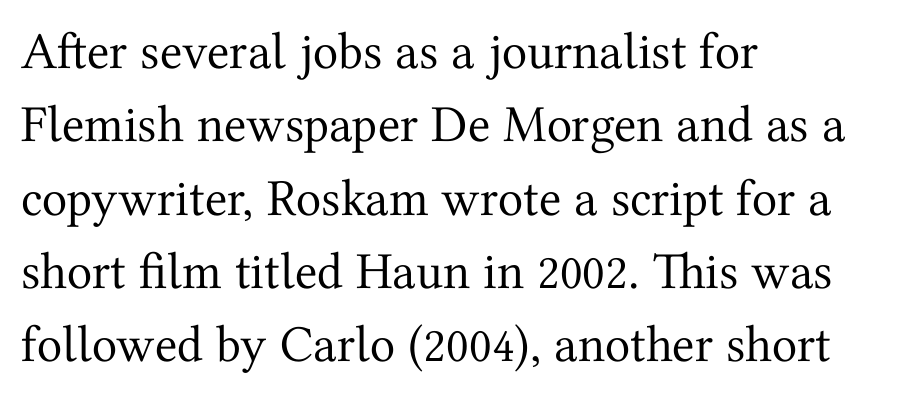
Looks like regular typesetting: each glyph gets only the width it needs. The font's upright variant was chosen for this text. Are there feet on the stems? There are — it's a serif. The text block is weighted toward the left margin, trailing off unevenly rightward. The tracking reads as untouched default to a designer's eye.
